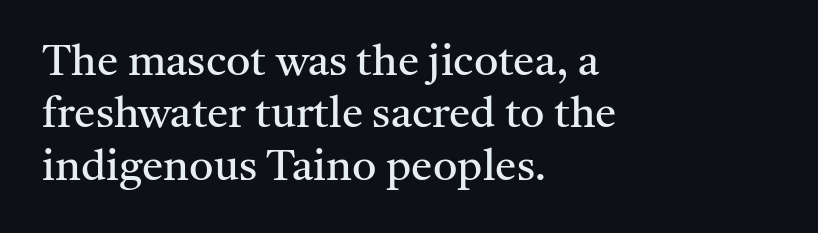
The image shows 43 px regular-weight serif type, upright; set left-aligned, line spacing 1.22x, normal letter spacing, not underlined; medium stroke contrast and a medium x-height.
